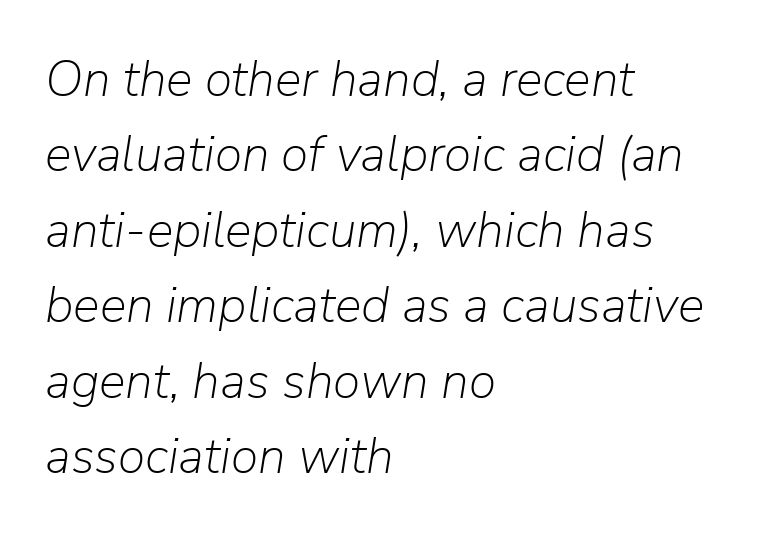
Q: Is the text bold? A: No.
Q: Is the text italic (slanted)? A: Yes, it leans right by about 9 degrees.
Q: Is the text underlined? A: No.
Q: How is the paragraph aligned? A: Left-aligned.
Q: Is the spacing between letters normal or unusually wide? A: Normal.
Q: Is the spacing between lines tight, normal or loose? A: Normal.
Q: Width (condensed, normal, or wide)? A: Normal.
Q: Stroke contrast? A: Low.
Q: x-height? A: Medium.
Q: Monospaced? A: No.
